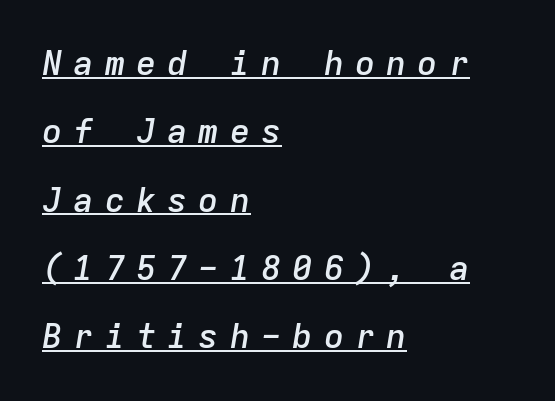
The letters are slanted; this is an italic face. The face used here is a semibold: visibly heavier than regular, lighter than bold. Alignment: flush left. Think of a typewriter: that constant character pitch is what you see here.
